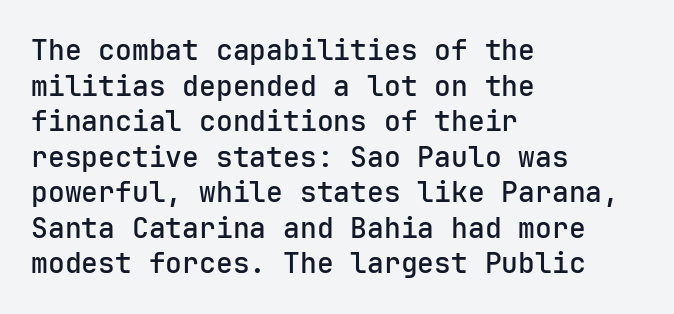
{"serif": "no", "italic": "no", "width": "normal", "stroke_contrast": "low", "x_height": "medium", "monospaced": "yes", "underline": "no", "align": "left", "line_spacing": "normal", "line_spacing_ratio": 1.27, "letter_spacing": "normal", "letter_spacing_em": 0.0, "glyph_px": 28}
